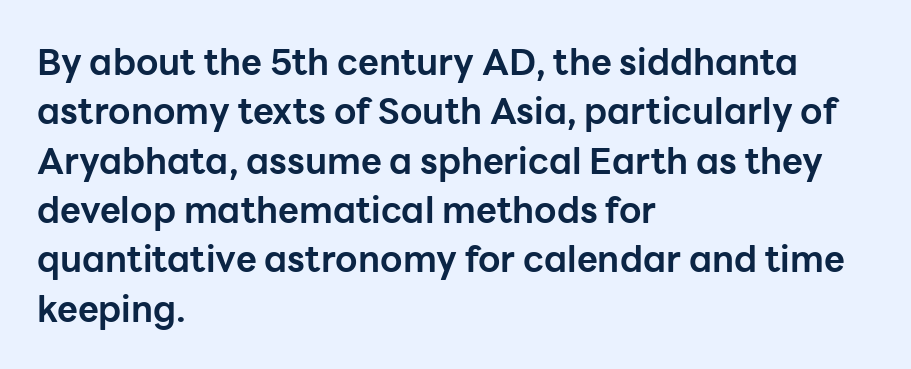
Vertical strokes here are truly vertical. Stroke thickness is high; the sample reads as a true bold. The typesetter chose a ragged-right arrangement here. Stroke terminals: plain, sans-serif.
